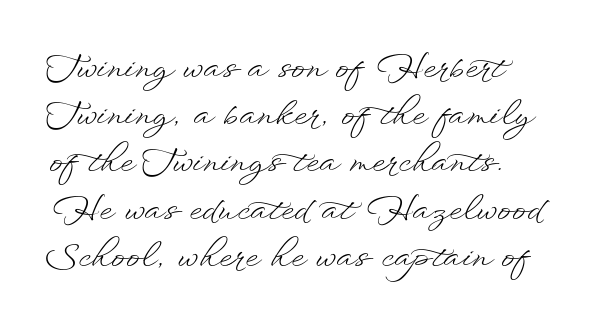
The image shows 33 px light, wide type; set left-aligned, normal line spacing (1.43x), normal letter spacing, not underlined; low stroke contrast and a small x-height.
